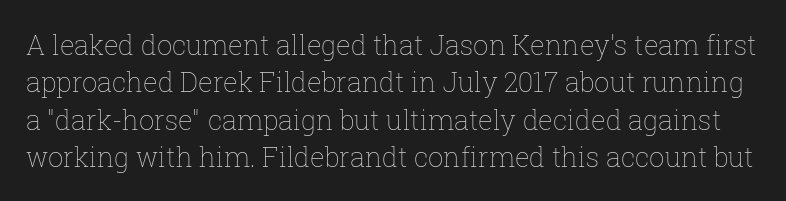
You can tell it's not italic because the verticals are truly vertical. The vertical gap from one line to the next is medium. Check the space under the baseline: it is left empty. Bold? No — there's no thickening of the strokes.
